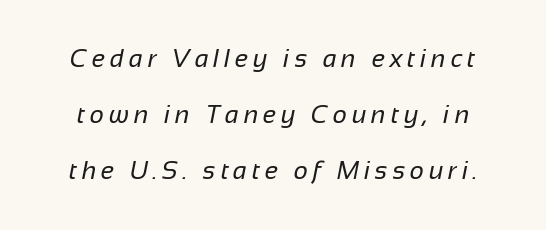
The words here are not underlined. These lines stand farther apart than default settings would place them. Is the type heavy? It reads as light-to-regular instead.
